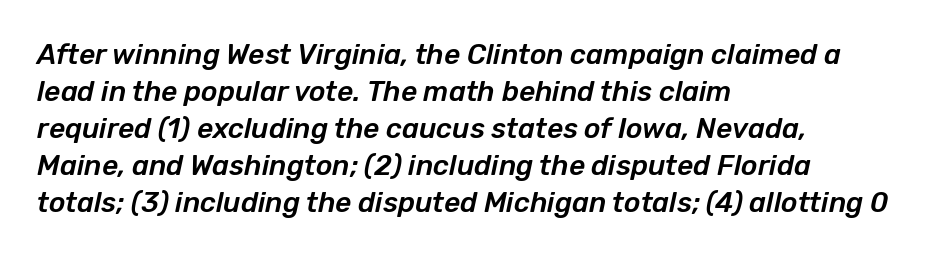
The image shows 28 px text type, italic (leaning right); set left-aligned, normal line spacing (1.32x), normal letter spacing, not underlined; low stroke contrast and a medium x-height.
